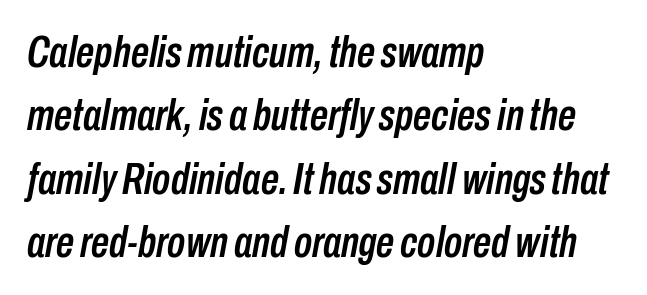
{"italic": "yes", "lean": "right", "slant_degrees": 10, "width": "condensed", "stroke_contrast": "low", "x_height": "medium", "monospaced": "no", "underline": "no", "align": "left", "line_spacing": "normal", "line_spacing_ratio": 1.41, "letter_spacing": "normal", "letter_spacing_em": 0.0, "glyph_px": 45}
